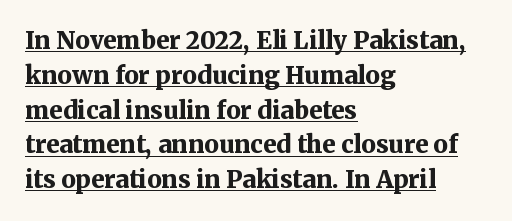
Q: Is the text bold? A: Yes.
Q: Is the text italic (slanted)? A: No, it is upright.
Q: Is the text underlined? A: Yes.
Q: How is the paragraph aligned? A: Left-aligned.
Q: Is the spacing between letters normal or unusually wide? A: Normal.
Q: Is the spacing between lines tight, normal or loose? A: Normal.
